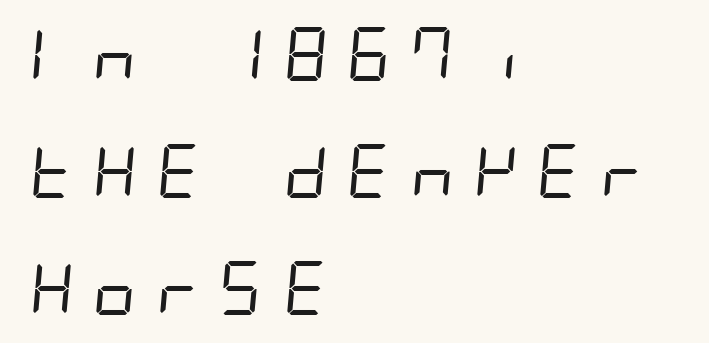
{"serif": "no", "bold": "no", "weight": "regular", "width": "condensed", "stroke_contrast": "low", "x_height": "large", "underline": "no", "align": "left", "line_spacing": "loose", "line_spacing_ratio": 2.17, "letter_spacing": "wide", "letter_spacing_em": 0.23, "glyph_px": 54}
